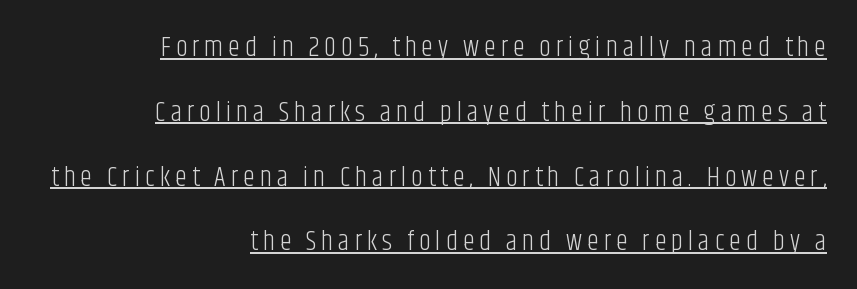
Q: Is the text bold? A: No.
Q: Is the text italic (slanted)? A: No, it is upright.
Q: Is the text underlined? A: Yes.
Q: How is the paragraph aligned? A: Right-aligned.
Q: Is the spacing between lines tight, normal or loose? A: Loose.
